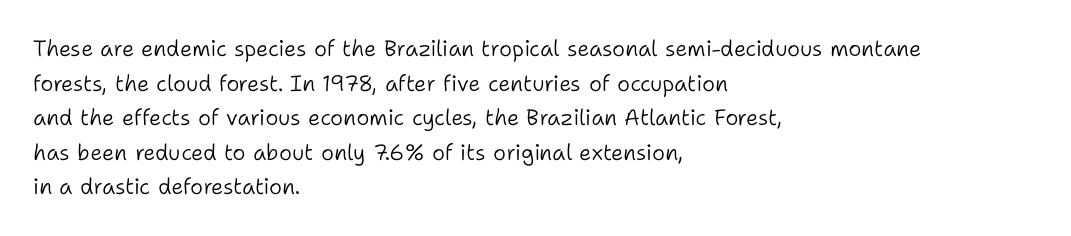
Which margin do the lines hug? The left one — the right edge is uneven. This is roman type, the default non-slanted kind. Summary of vertical rhythm: regular, with standard interline spacing. These glyphs show unthickened strokes, regular width or finer. The rendering keeps characters at their native spacing. The gap between lines stays unmarked.
